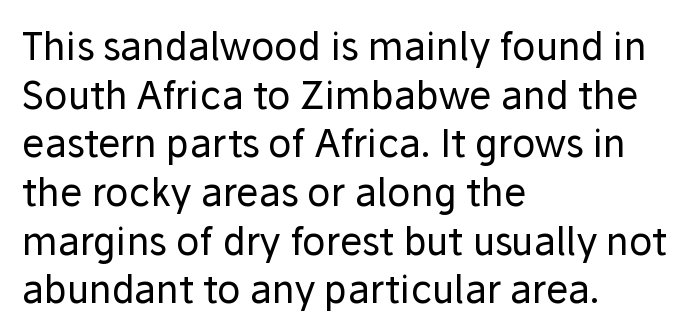
The image shows 38 px regular-weight sans-serif type, upright; set left-aligned, normal line spacing (1.28x), normal letter spacing, not underlined; low stroke contrast and a medium x-height.
